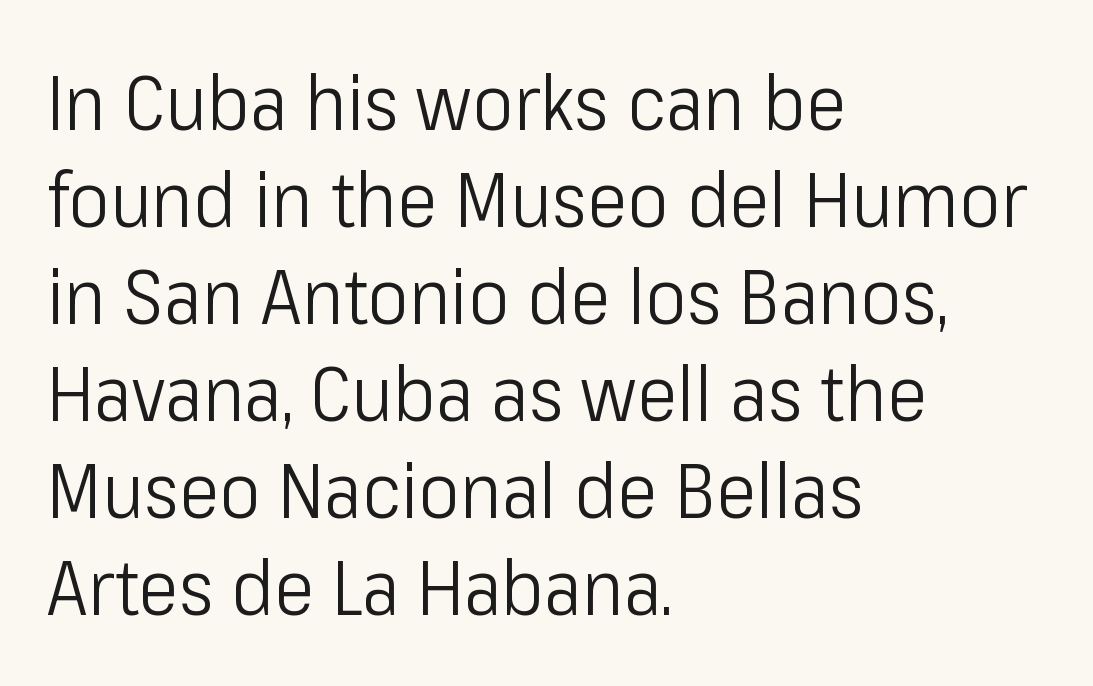
Stem width sits at or under what a default text font uses. Beneath every word, the page is bare. Think of a printed novel: that variable character pitch is what you see here. Each line starts at the same left margin while the right side varies. Nope, not italic — everything's standing straight. The letters sit at their default tracking, neither squeezed nor spread.
